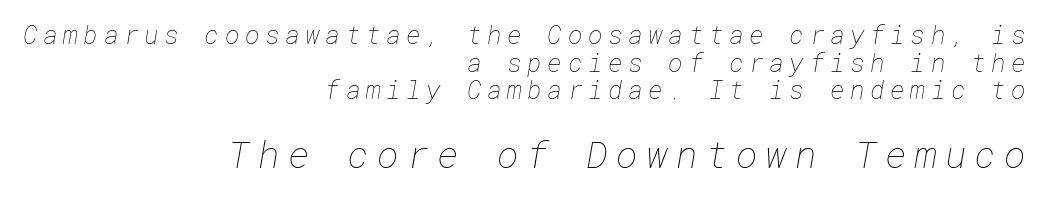
Q: Is the text bold? A: No.
Q: Is the text underlined? A: No.
Q: How is the paragraph aligned? A: Right-aligned.
Q: Is the spacing between letters normal or unusually wide? A: Unusually wide.
Q: Is the spacing between lines tight, normal or loose? A: Tight.
Q: Which block of text is set in a larger size, the first (top) or the second (bottom)? A: The second (bottom) one.
Q: Width (condensed, normal, or wide)? A: Normal.
Q: Stroke contrast? A: Low.
Q: x-height? A: Medium.
